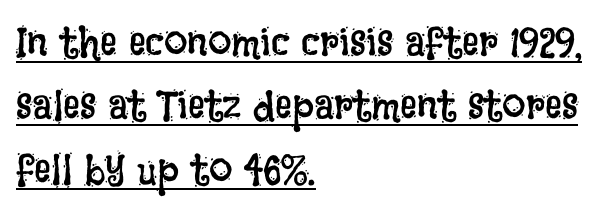
Q: Is the text bold? A: No.
Q: Is the text italic (slanted)? A: No, it is upright.
Q: Is the text underlined? A: Yes.
Q: How is the paragraph aligned? A: Left-aligned.
Q: Is the spacing between letters normal or unusually wide? A: Normal.
Q: Is the spacing between lines tight, normal or loose? A: Normal.
Q: Width (condensed, normal, or wide)? A: Condensed.
Q: Stroke contrast? A: Low.
Q: x-height? A: Large.
Q: Monospaced? A: No.
